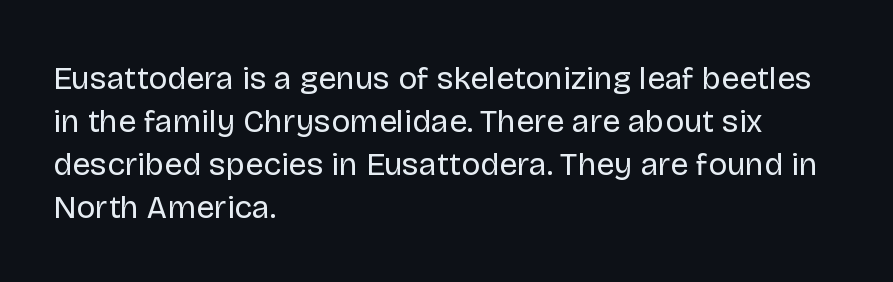
The image shows 32 px regular-weight sans-serif type, upright; set left-aligned, normal line spacing (1.34x), normal letter spacing, not underlined; low stroke contrast and a large x-height.
